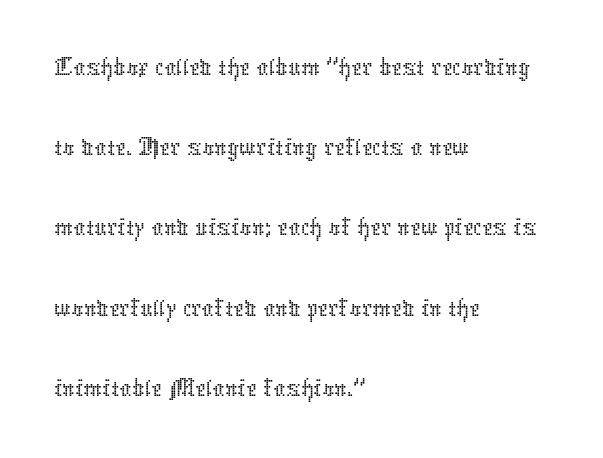
{"italic": "no", "bold": "no", "weight": "thin", "width": "normal", "stroke_contrast": "low", "x_height": "medium", "monospaced": "no", "underline": "no", "align": "left", "line_spacing": "normal", "line_spacing_ratio": 1.36, "letter_spacing": "normal", "letter_spacing_em": 0.0, "glyph_px": 59}
